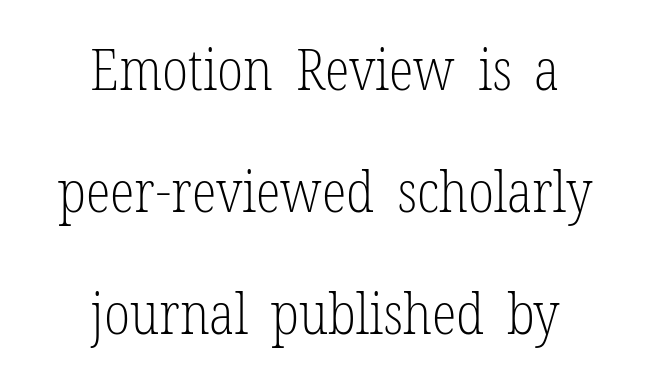
The image shows 57 px light, condensed serif type, upright; set centered, loose line spacing (2.14x), normal letter spacing, not underlined; low stroke contrast and a medium x-height.
